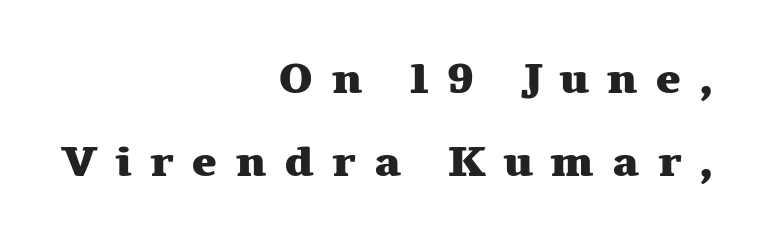
Q: Is the text bold? A: Yes.
Q: Is the text italic (slanted)? A: No, it is upright.
Q: Is the typeface a serif or a sans-serif typeface? A: Serif.
Q: Is the text underlined? A: No.
Q: How is the paragraph aligned? A: Right-aligned.
Q: Is the spacing between letters normal or unusually wide? A: Unusually wide.
Q: Is the spacing between lines tight, normal or loose? A: Loose.
Q: Width (condensed, normal, or wide)? A: Wide.
Q: Stroke contrast? A: Medium.
Q: x-height? A: Medium.
Q: Monospaced? A: No.
